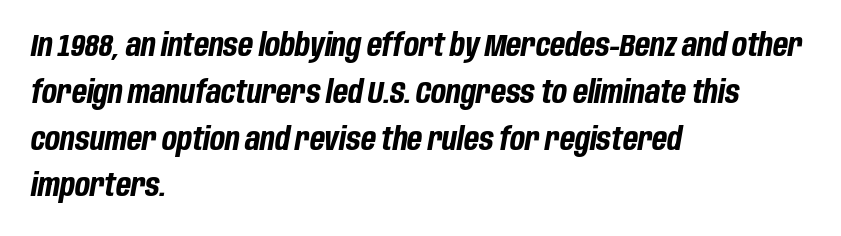
The image shows 31 px bold, condensed type, italic (leaning right); set left-aligned, normal line spacing (1.51x), normal letter spacing, not underlined; low stroke contrast and a large x-height.
